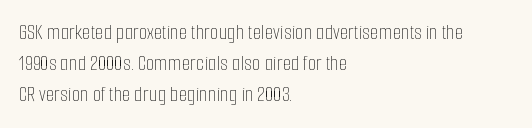
{"italic": "no", "bold": "no", "underline": "no", "align": "left", "line_spacing": "normal", "line_spacing_ratio": 1.41, "letter_spacing": "normal", "letter_spacing_em": 0.0, "glyph_px": 22}
